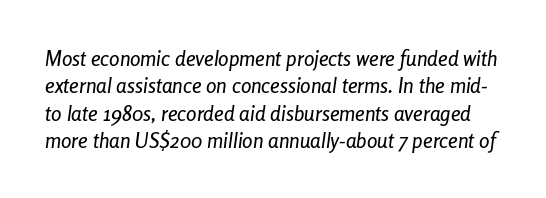
Q: Is the text italic (slanted)? A: Yes, it leans right by about 8 degrees.
Q: Is the text underlined? A: No.
Q: Is the spacing between letters normal or unusually wide? A: Normal.
Q: Is the spacing between lines tight, normal or loose? A: Normal.
